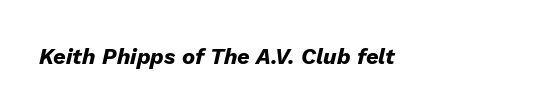
The image shows 22 px bold type, italic (leaning right); set normal letter spacing, not underlined.
